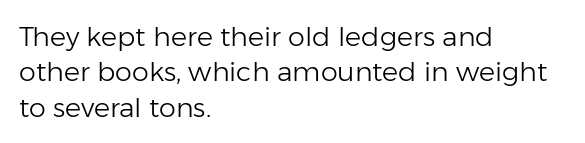
{"italic": "no", "bold": "no", "underline": "no", "align": "left", "line_spacing": "normal", "line_spacing_ratio": 1.31, "letter_spacing": "normal", "letter_spacing_em": 0.0, "glyph_px": 27}
